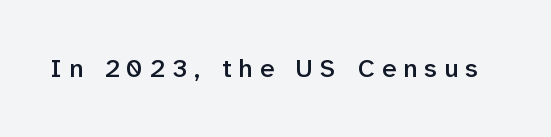
{"italic": "no", "bold": "semi", "underline": "no", "letter_spacing": "wide", "letter_spacing_em": 0.27, "glyph_px": 26}
